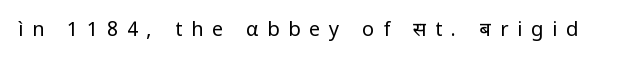
{"italic": "no", "bold": "no", "underline": "no", "letter_spacing": "wide", "letter_spacing_em": 0.44, "glyph_px": 20}
